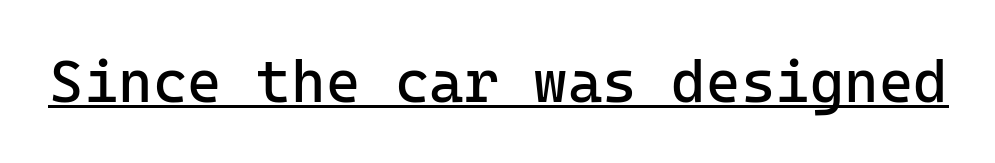
Q: Is the text bold? A: No.
Q: Is the text italic (slanted)? A: No, it is upright.
Q: Is the typeface a serif or a sans-serif typeface? A: Sans-serif.
Q: Is the text underlined? A: Yes.
Q: Is the spacing between letters normal or unusually wide? A: Normal.
Q: Width (condensed, normal, or wide)? A: Normal.
Q: Stroke contrast? A: Low.
Q: x-height? A: Medium.
